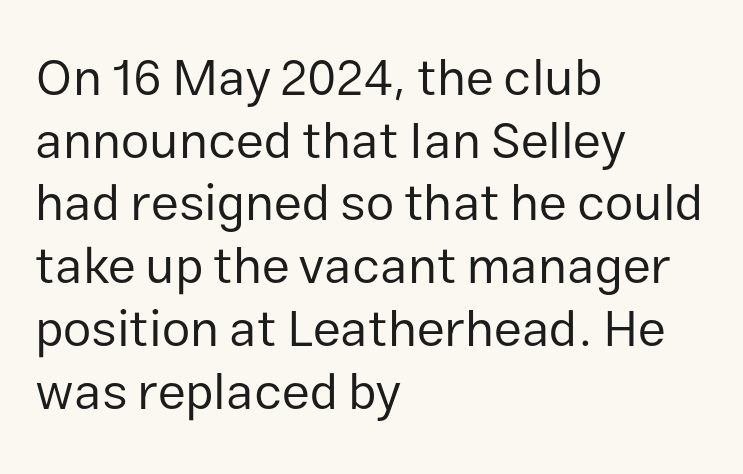
The image shows 51 px regular-weight sans-serif type, upright; set left-aligned, line spacing 1.23x, normal letter spacing, not underlined; low stroke contrast and a medium x-height.
